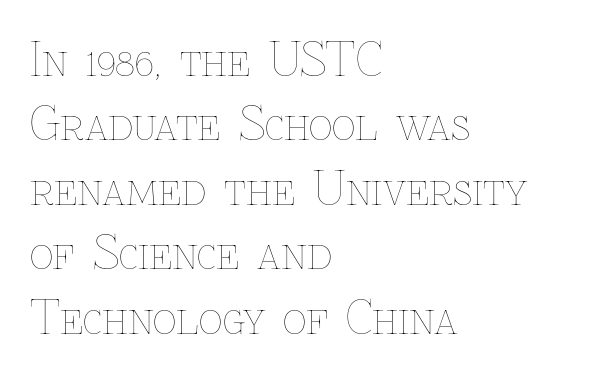
{"italic": "no", "bold": "no", "weight": "thin", "width": "normal", "stroke_contrast": "low", "x_height": "medium", "monospaced": "no", "underline": "no", "align": "left", "line_spacing": "normal", "line_spacing_ratio": 1.4, "letter_spacing": "normal", "letter_spacing_em": 0.0, "glyph_px": 46}
